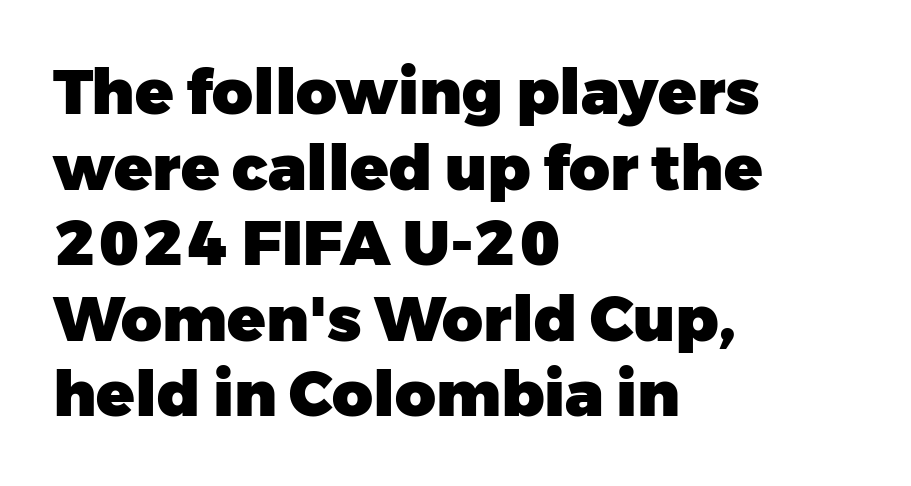
{"serif": "no", "italic": "no", "bold": "yes", "weight": "heavy", "width": "normal", "stroke_contrast": "low", "x_height": "medium", "monospaced": "no", "underline": "no", "align": "left", "line_spacing_ratio": 1.2, "letter_spacing": "normal", "letter_spacing_em": 0.0, "glyph_px": 63}
